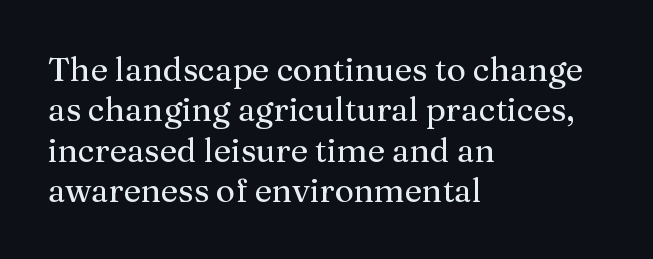
This rendering employs a face with finishing strokes, i.e., a serif. The face used here is proportionally spaced, like ordinary book or web type. Notice how the stems are strictly vertical — no italics here. The passage shown is not underscored anywhere.
